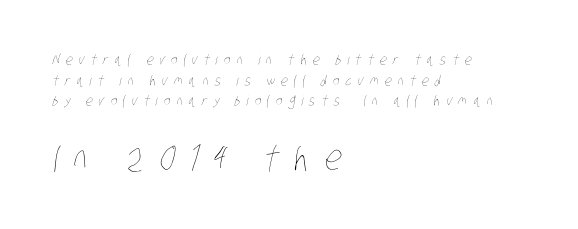
The image shows 34 px thin, condensed type; set left-aligned, normal line spacing (1.48x), unusually wide letter spacing (+0.44 em), not underlined; the second (bottom) block is 2.43x larger; low stroke contrast and a large x-height.
